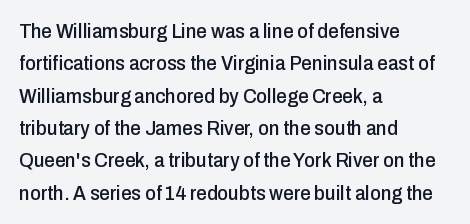
{"italic": "no", "underline": "no", "align": "left", "line_spacing": "normal", "line_spacing_ratio": 1.54, "letter_spacing": "normal", "letter_spacing_em": 0.0, "glyph_px": 21}
